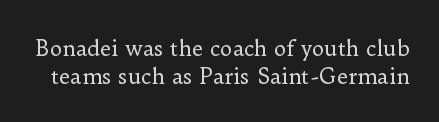
Q: Is the text bold? A: No.
Q: Is the text italic (slanted)? A: No, it is upright.
Q: Is the text underlined? A: No.
Q: Is the spacing between letters normal or unusually wide? A: Normal.
Q: Is the spacing between lines tight, normal or loose? A: Normal.
